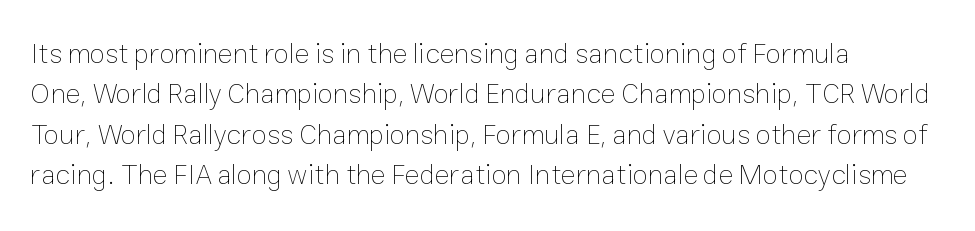
The image shows 28 px thin type, upright; set left-aligned, normal line spacing (1.44x), normal letter spacing, not underlined; low stroke contrast and a medium x-height.
